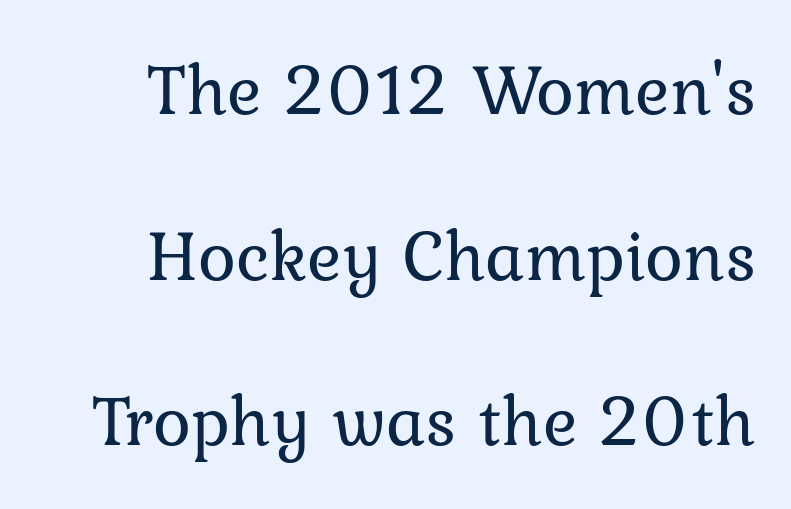
Q: Is the text bold? A: No.
Q: Is the text italic (slanted)? A: No, it is upright.
Q: Is the typeface a serif or a sans-serif typeface? A: Serif.
Q: Is the text underlined? A: No.
Q: How is the paragraph aligned? A: Right-aligned.
Q: Is the spacing between letters normal or unusually wide? A: Normal.
Q: Is the spacing between lines tight, normal or loose? A: Loose.
Q: Width (condensed, normal, or wide)? A: Normal.
Q: Stroke contrast? A: Low.
Q: x-height? A: Medium.
Q: Monospaced? A: No.
